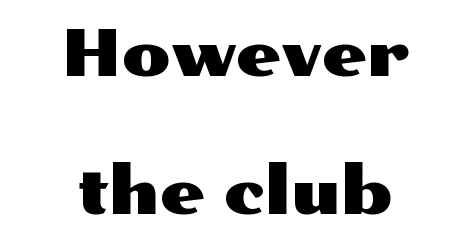
This sample uses an upright cut, with every glyph sitting square on the baseline. You could fit nearly another row in the gap between these rows. The tracking reads as untouched default to a designer's eye. Words float on clear page, feet unadorned. Does the copy run flush right? No — it is centered line by line. Check where the strokes stop: nothing finishes them off — pure sans.
